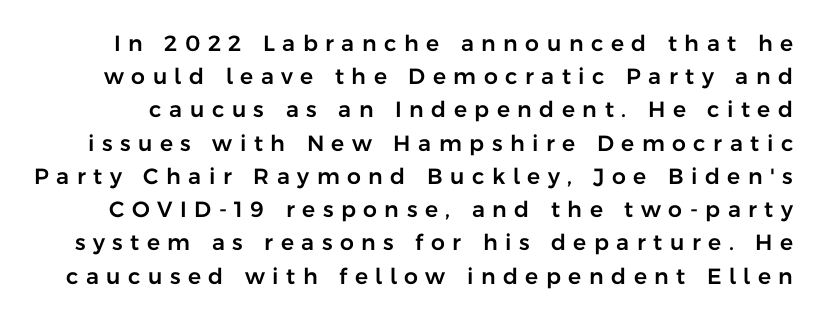
The image shows 22 px text type, upright; set normal line spacing (1.51x), unusually wide letter spacing (+0.34 em), not underlined.
